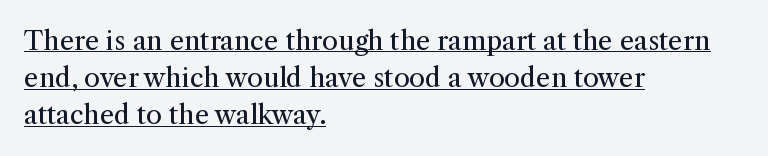
Summary of weight: not heavy and not bold. The type sits square on the baseline with zero lean. Tracking here is standard; glyphs follow each other at the usual distance. The glyphs are accompanied by a horizontal stroke just below them. Leftover space on each line is placed entirely after the last word.
